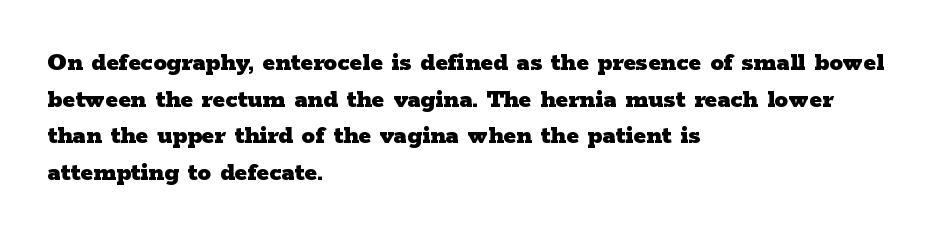
Casual observation: everything's shoved over to the left. Look at the tracking — it's just the regular setting, nothing added. The rendering uses a moderate line-height, typical for paragraphs. Decoration check: the copy has no underline. The face used here has the dense, thick strokes of a bold. The typography opts for an upright posture over an oblique one.
